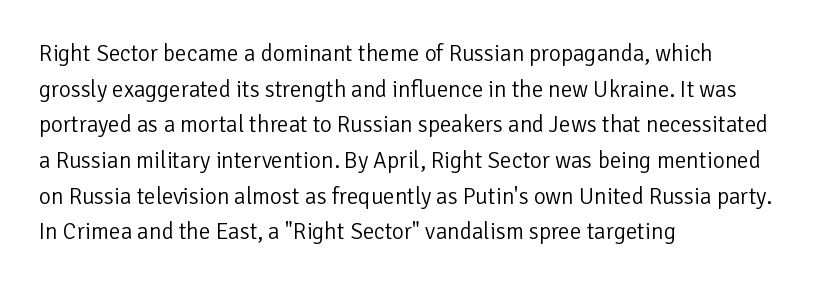
{"italic": "no", "bold": "no", "underline": "no", "align": "left", "line_spacing": "normal", "line_spacing_ratio": 1.55, "letter_spacing": "normal", "letter_spacing_em": 0.0, "glyph_px": 23}
